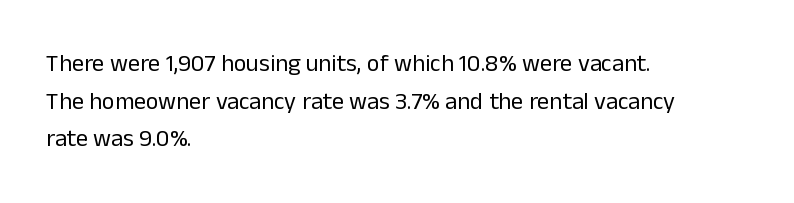
Q: Is the text bold? A: No.
Q: Is the text italic (slanted)? A: No, it is upright.
Q: Is the text underlined? A: No.
Q: How is the paragraph aligned? A: Left-aligned.
Q: Is the spacing between letters normal or unusually wide? A: Normal.
Q: Is the spacing between lines tight, normal or loose? A: Normal.
